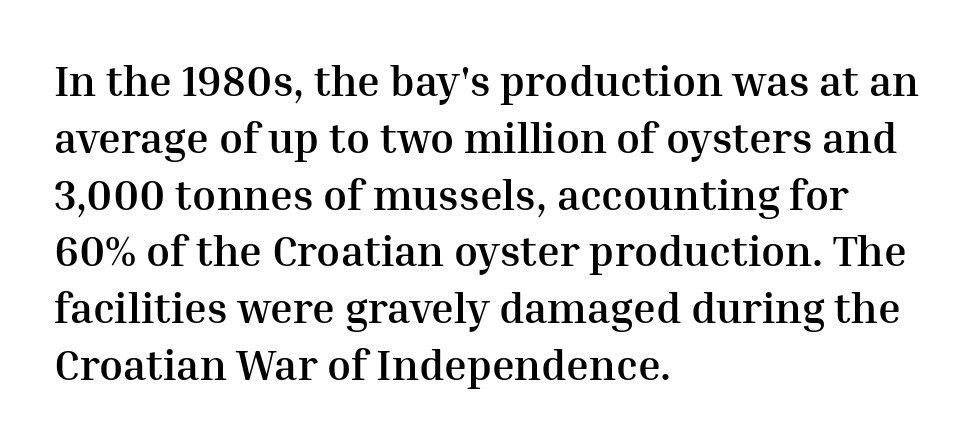
{"serif": "yes", "italic": "no", "bold": "yes", "weight": "semibold", "width": "normal", "stroke_contrast": "medium", "x_height": "medium", "monospaced": "no", "underline": "no", "align": "left", "line_spacing": "normal", "line_spacing_ratio": 1.32, "letter_spacing": "normal", "letter_spacing_em": 0.0, "glyph_px": 43}
